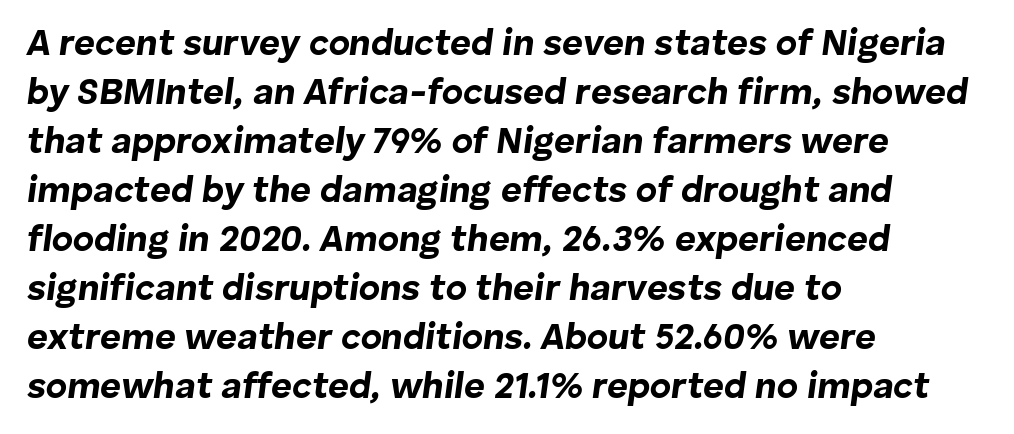
Q: Is the text bold? A: Yes.
Q: Is the text italic (slanted)? A: Yes, it leans right by about 8 degrees.
Q: Is the text underlined? A: No.
Q: How is the paragraph aligned? A: Left-aligned.
Q: Is the spacing between letters normal or unusually wide? A: Normal.
Q: Is the spacing between lines tight, normal or loose? A: Normal.
Q: Width (condensed, normal, or wide)? A: Normal.
Q: Stroke contrast? A: Low.
Q: x-height? A: Medium.
Q: Monospaced? A: No.
